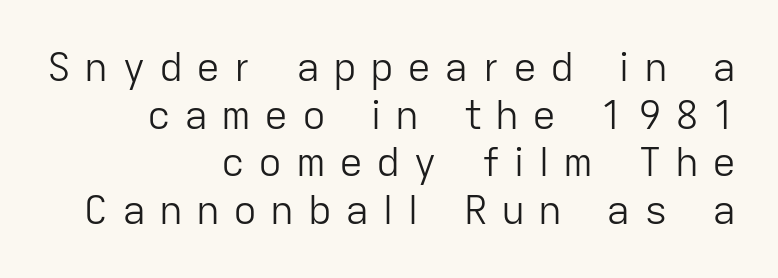
Q: Is the text bold? A: No.
Q: Is the text italic (slanted)? A: No, it is upright.
Q: Is the typeface a serif or a sans-serif typeface? A: Sans-serif.
Q: Is the text underlined? A: No.
Q: How is the paragraph aligned? A: Right-aligned.
Q: Is the spacing between letters normal or unusually wide? A: Unusually wide.
Q: Width (condensed, normal, or wide)? A: Normal.
Q: Stroke contrast? A: Low.
Q: x-height? A: Medium.
Q: Monospaced? A: No.
